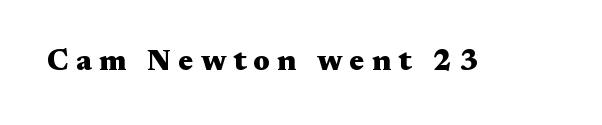
A serif font was chosen for this passage. You could not count columns in this text — the font is proportionally spaced. When letters stand straight like this, we call the style roman or upright. Anything drawn beneath the words? Only blank space.
